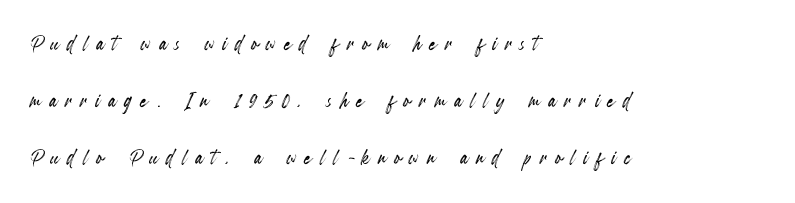
{"underline": "no", "align": "left", "line_spacing": "loose", "line_spacing_ratio": 2.12, "letter_spacing": "wide", "letter_spacing_em": 0.31, "glyph_px": 27}
